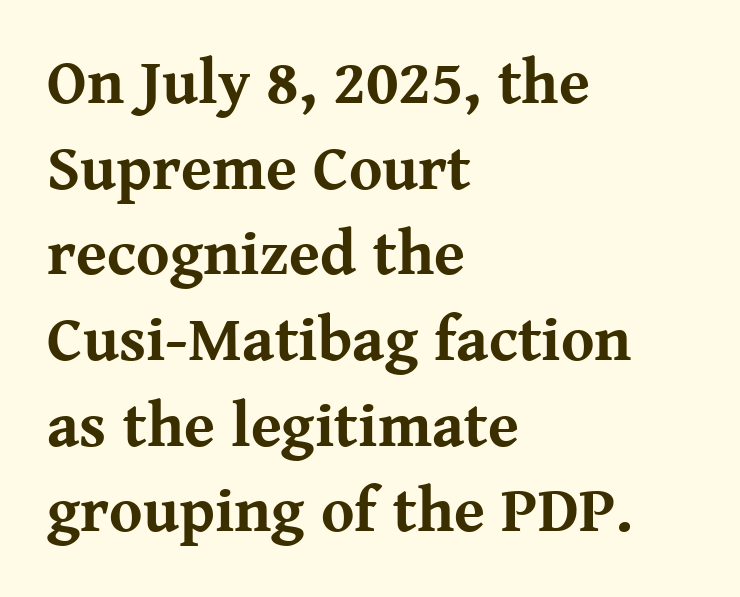
{"serif": "yes", "italic": "no", "bold": "yes", "weight": "bold", "width": "normal", "stroke_contrast": "medium", "x_height": "medium", "monospaced": "no", "underline": "no", "align": "left", "line_spacing": "normal", "line_spacing_ratio": 1.36, "letter_spacing": "normal", "letter_spacing_em": 0.0, "glyph_px": 63}
